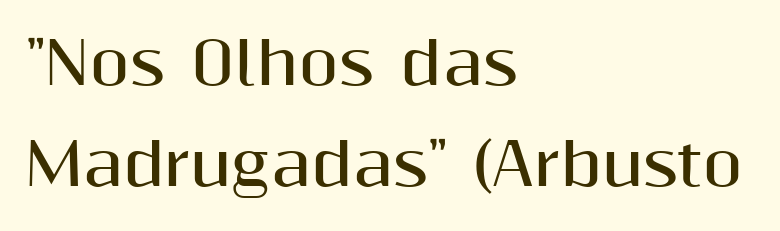
Q: Is the text bold? A: Yes.
Q: Is the text italic (slanted)? A: No, it is upright.
Q: Is the typeface a serif or a sans-serif typeface? A: Sans-serif.
Q: Is the text underlined? A: No.
Q: How is the paragraph aligned? A: Left-aligned.
Q: Is the spacing between letters normal or unusually wide? A: Normal.
Q: Width (condensed, normal, or wide)? A: Normal.
Q: Stroke contrast? A: Medium.
Q: x-height? A: Medium.
Q: Monospaced? A: No.
